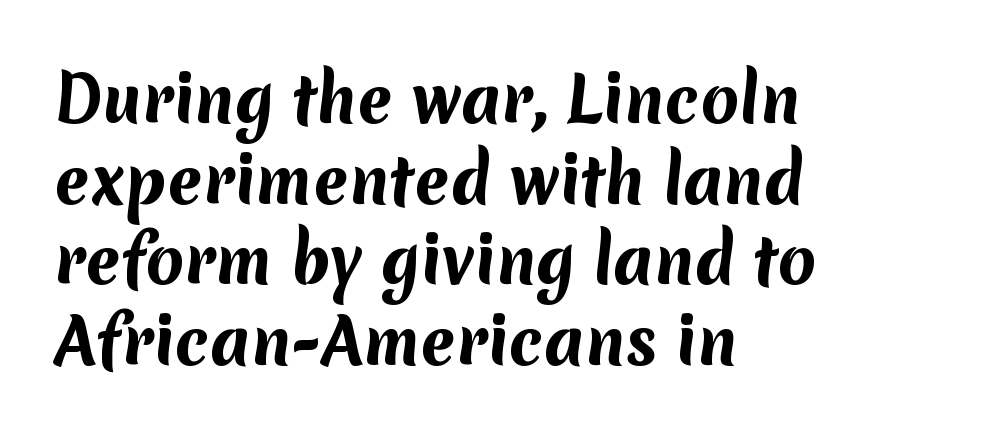
{"serif": "no", "bold": "yes", "weight": "bold", "width": "normal", "stroke_contrast": "medium", "x_height": "medium", "monospaced": "no", "underline": "no", "align": "left", "line_spacing": "normal", "line_spacing_ratio": 1.3, "letter_spacing": "normal", "letter_spacing_em": 0.0, "glyph_px": 62}
